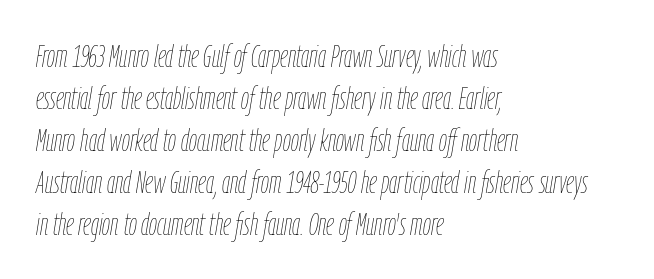
{"italic": "yes", "lean": "right", "slant_degrees": 9, "bold": "no", "weight": "thin", "width": "condensed", "stroke_contrast": "low", "x_height": "medium", "monospaced": "no", "underline": "no", "align": "left", "line_spacing": "normal", "line_spacing_ratio": 1.31, "letter_spacing": "normal", "letter_spacing_em": 0.0, "glyph_px": 32}
